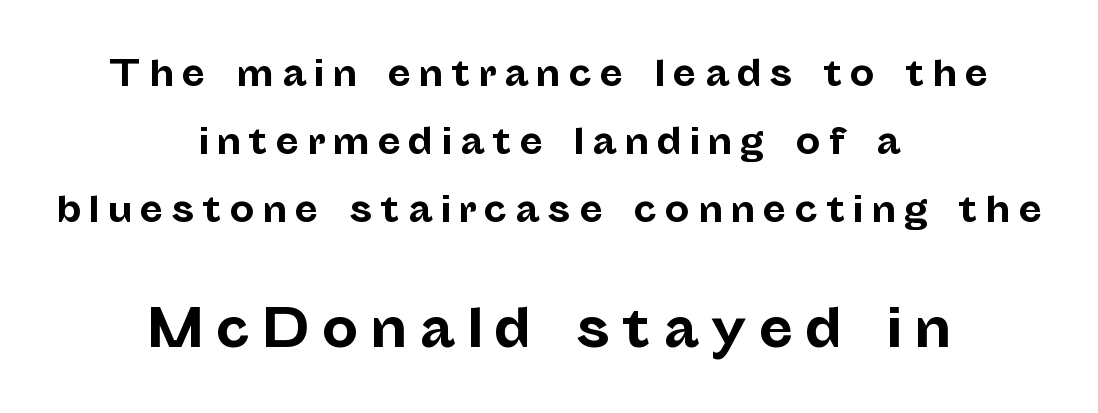
The image shows 52 px bold sans-serif type, upright; set centered, loose line spacing (1.95x), unusually wide letter spacing (+0.21 em), not underlined; the second (bottom) block is 1.49x larger; low stroke contrast and a medium x-height.
